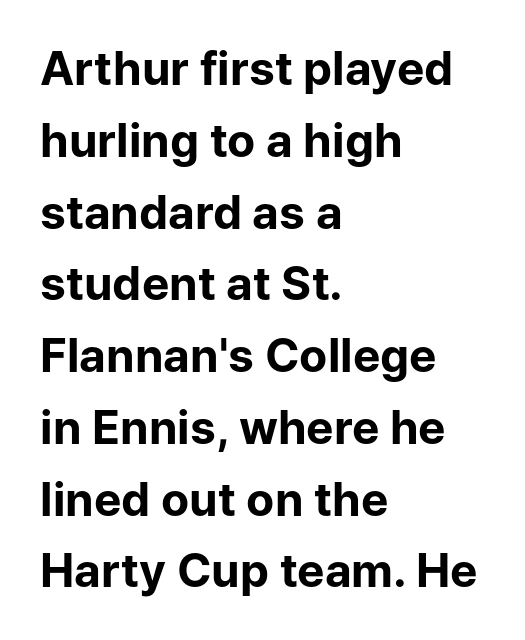
The image shows 46 px bold sans-serif type, upright; set left-aligned, normal line spacing (1.56x), normal letter spacing, not underlined; low stroke contrast and a medium x-height.
